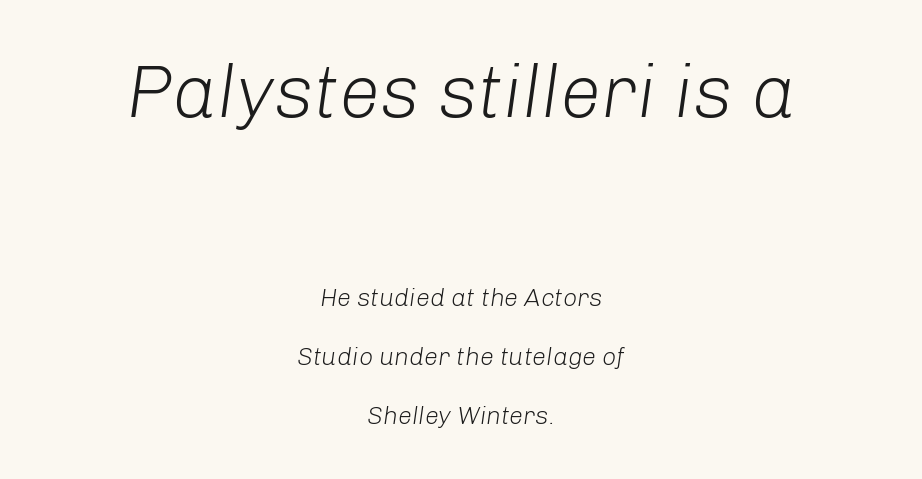
The image shows 74 px light type, italic (leaning right); set centered, loose line spacing (2.37x), normal letter spacing, not underlined; the first (top) block is 2.96x larger; low stroke contrast and a medium x-height.
